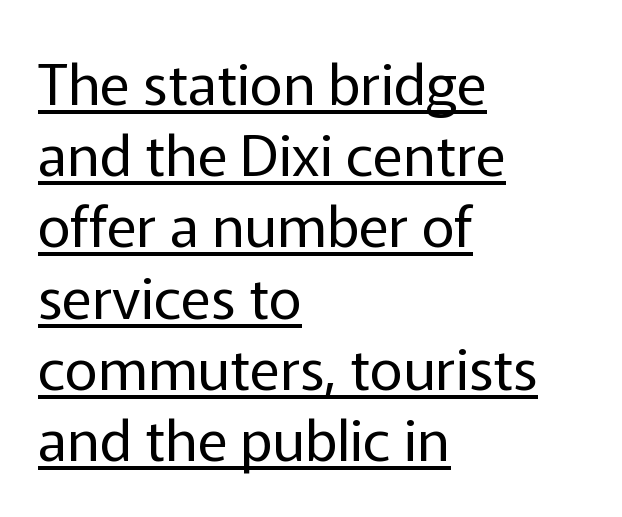
The image shows 57 px regular-weight sans-serif type, upright; set left-aligned, normal line spacing (1.25x), normal letter spacing, underlined; low stroke contrast and a medium x-height.
